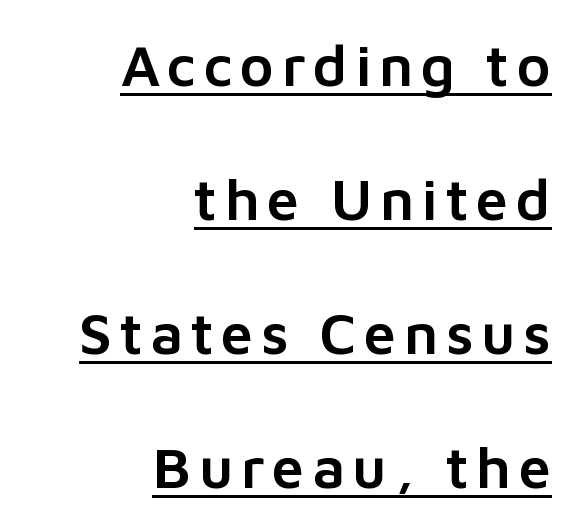
{"serif": "no", "italic": "no", "width": "normal", "stroke_contrast": "low", "x_height": "medium", "monospaced": "no", "underline": "yes", "align": "right", "line_spacing": "loose", "line_spacing_ratio": 2.31, "glyph_px": 58}
